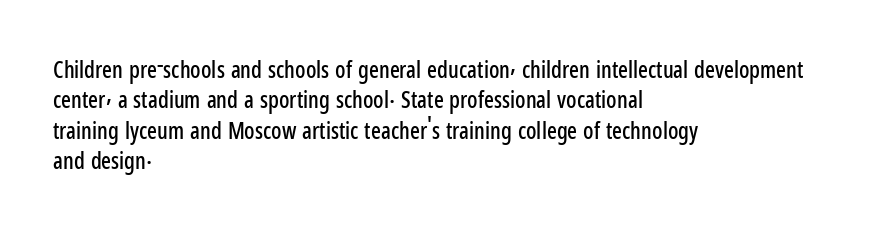
Q: Is the text italic (slanted)? A: No, it is upright.
Q: Is the text underlined? A: No.
Q: How is the paragraph aligned? A: Left-aligned.
Q: Is the spacing between letters normal or unusually wide? A: Normal.
Q: Is the spacing between lines tight, normal or loose? A: Normal.
